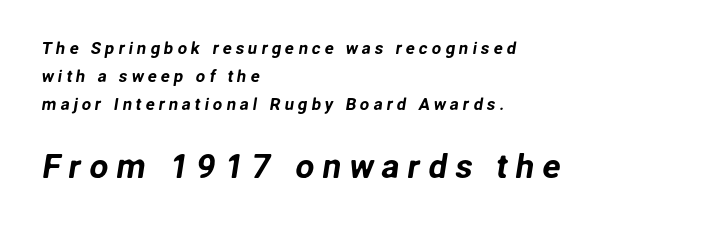
Honestly, the letter spacing is so wide it's the main thing you notice. The strip under each line holds only bare page. I'd call this a sans setting — the letters go barefoot. Does the copy run flush right? No — it runs flush left. The passage shown stacks its lines at a standard gap.
